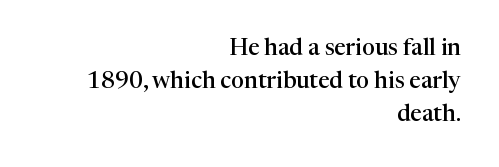
Q: Is the text bold? A: Semi-bold.
Q: Is the text italic (slanted)? A: No, it is upright.
Q: Is the text underlined? A: No.
Q: How is the paragraph aligned? A: Right-aligned.
Q: Is the spacing between letters normal or unusually wide? A: Normal.
Q: Is the spacing between lines tight, normal or loose? A: Normal.
